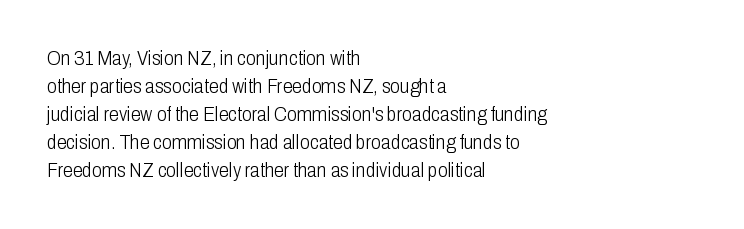
Q: Is the text bold? A: No.
Q: Is the text italic (slanted)? A: No, it is upright.
Q: Is the text underlined? A: No.
Q: How is the paragraph aligned? A: Left-aligned.
Q: Is the spacing between letters normal or unusually wide? A: Normal.
Q: Is the spacing between lines tight, normal or loose? A: Normal.
